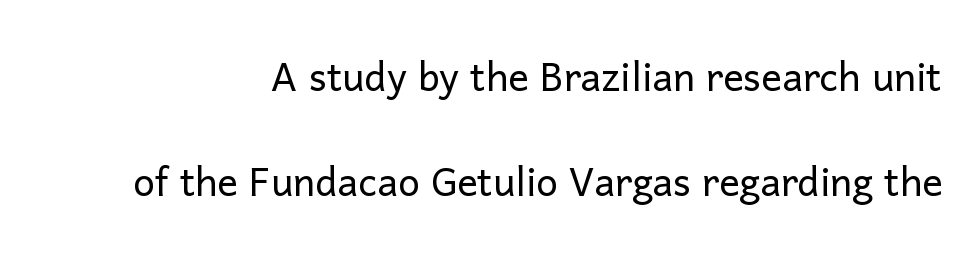
Q: Is the text bold? A: No.
Q: Is the text italic (slanted)? A: No, it is upright.
Q: Is the typeface a serif or a sans-serif typeface? A: Sans-serif.
Q: Is the text underlined? A: No.
Q: Is the spacing between letters normal or unusually wide? A: Normal.
Q: Is the spacing between lines tight, normal or loose? A: Loose.
Q: Width (condensed, normal, or wide)? A: Normal.
Q: Stroke contrast? A: Low.
Q: x-height? A: Medium.
Q: Monospaced? A: No.
